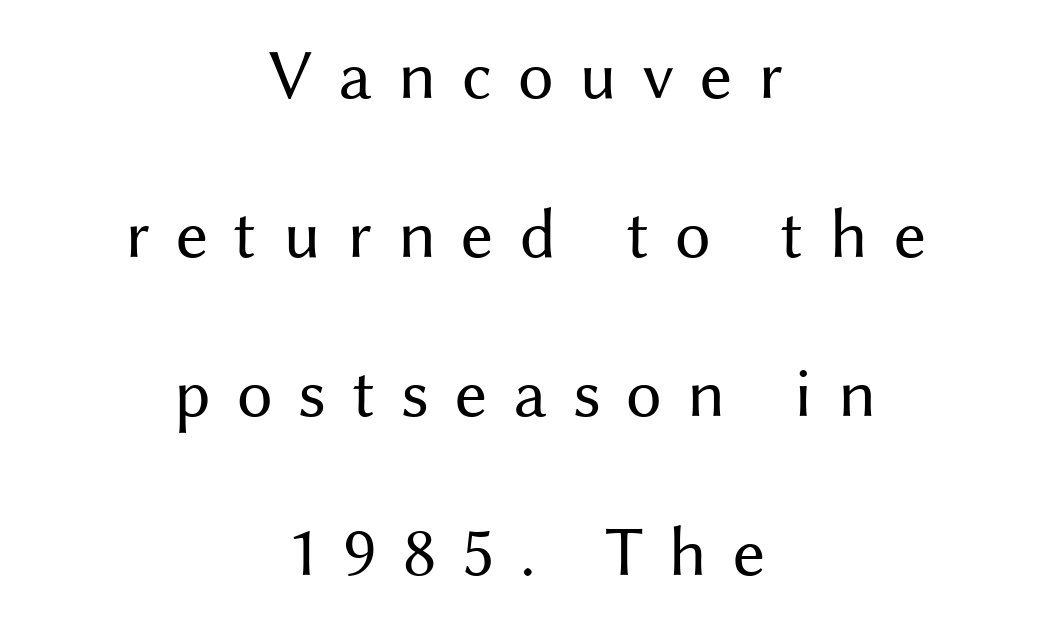
The image shows 71 px regular-weight sans-serif type, upright; set centered, loose line spacing (2.24x), unusually wide letter spacing (+0.36 em), not underlined; medium stroke contrast and a medium x-height.
